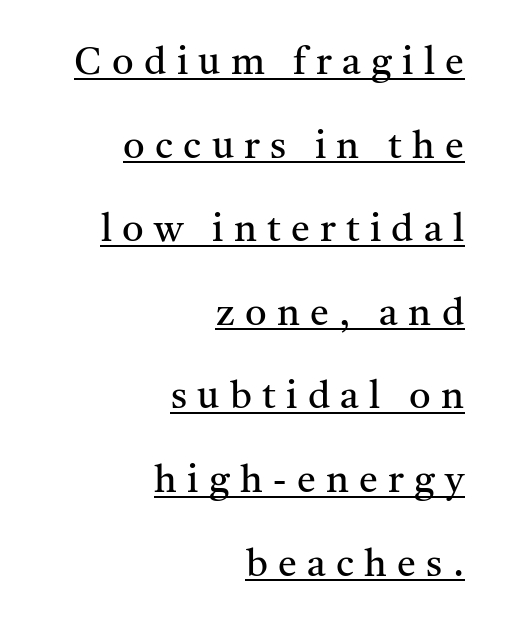
Typographically, this falls in the serif category. Like a heading marked for emphasis, these lines bear an underscore. Proportional: the letters do not fall into vertical columns. All the whitespace from short lines collects on the left. Style check: upright. Weight class: somewhere from thin through regular.
